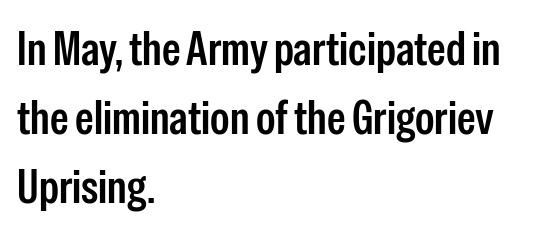
Q: Is the text italic (slanted)? A: No, it is upright.
Q: Is the typeface a serif or a sans-serif typeface? A: Sans-serif.
Q: Is the text underlined? A: No.
Q: How is the paragraph aligned? A: Left-aligned.
Q: Is the spacing between letters normal or unusually wide? A: Normal.
Q: Is the spacing between lines tight, normal or loose? A: Normal.
Q: Width (condensed, normal, or wide)? A: Condensed.
Q: Stroke contrast? A: Low.
Q: x-height? A: Medium.
Q: Monospaced? A: No.
